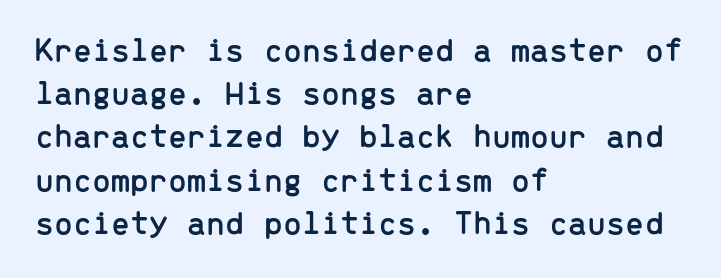
{"serif": "no", "italic": "no", "width": "normal", "stroke_contrast": "low", "x_height": "medium", "monospaced": "yes", "underline": "no", "align": "left", "line_spacing": "normal", "line_spacing_ratio": 1.27, "letter_spacing": "normal", "letter_spacing_em": 0.0, "glyph_px": 34}
